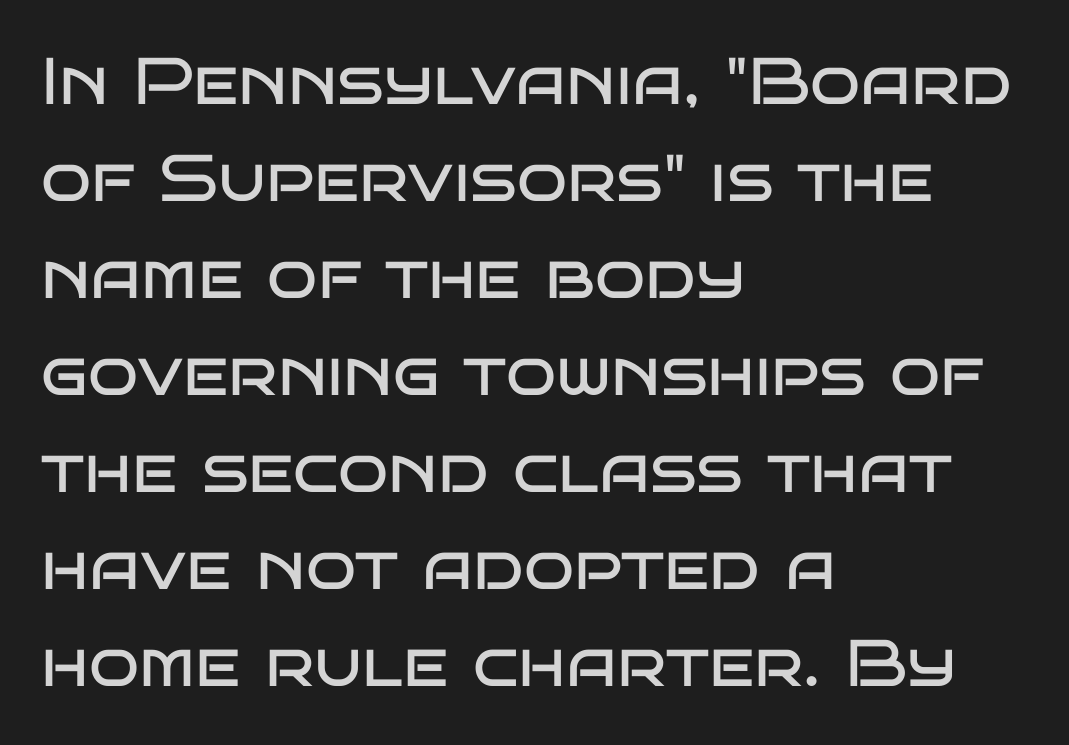
Q: Is the text bold? A: No.
Q: Is the text italic (slanted)? A: No, it is upright.
Q: Is the typeface a serif or a sans-serif typeface? A: Sans-serif.
Q: Is the text underlined? A: No.
Q: How is the paragraph aligned? A: Left-aligned.
Q: Is the spacing between letters normal or unusually wide? A: Normal.
Q: Is the spacing between lines tight, normal or loose? A: Normal.
Q: Width (condensed, normal, or wide)? A: Wide.
Q: Stroke contrast? A: Low.
Q: x-height? A: Large.
Q: Monospaced? A: No.
